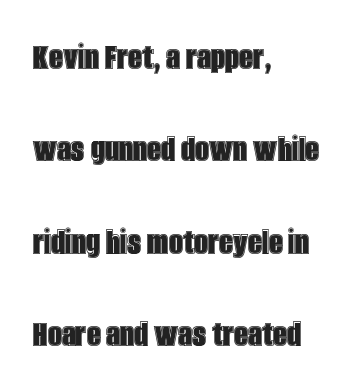
Q: Is the text italic (slanted)? A: No, it is upright.
Q: Is the text underlined? A: No.
Q: How is the paragraph aligned? A: Left-aligned.
Q: Is the spacing between letters normal or unusually wide? A: Normal.
Q: Is the spacing between lines tight, normal or loose? A: Loose.
Q: Width (condensed, normal, or wide)? A: Condensed.
Q: x-height? A: Large.
Q: Monospaced? A: No.
